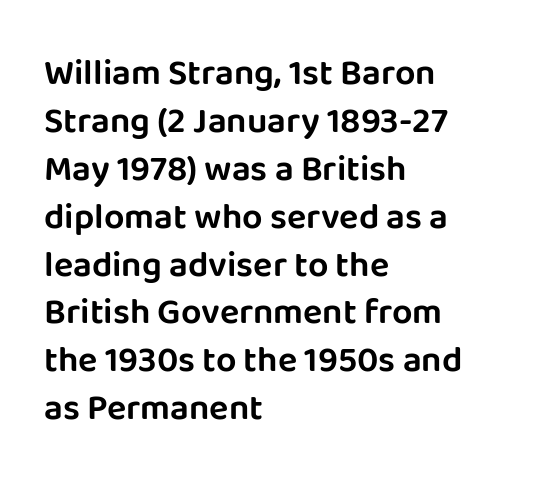
Q: Is the text italic (slanted)? A: No, it is upright.
Q: Is the typeface a serif or a sans-serif typeface? A: Sans-serif.
Q: Is the text underlined? A: No.
Q: How is the paragraph aligned? A: Left-aligned.
Q: Is the spacing between letters normal or unusually wide? A: Normal.
Q: Is the spacing between lines tight, normal or loose? A: Normal.
Q: Width (condensed, normal, or wide)? A: Normal.
Q: Stroke contrast? A: Low.
Q: x-height? A: Large.
Q: Monospaced? A: No.
